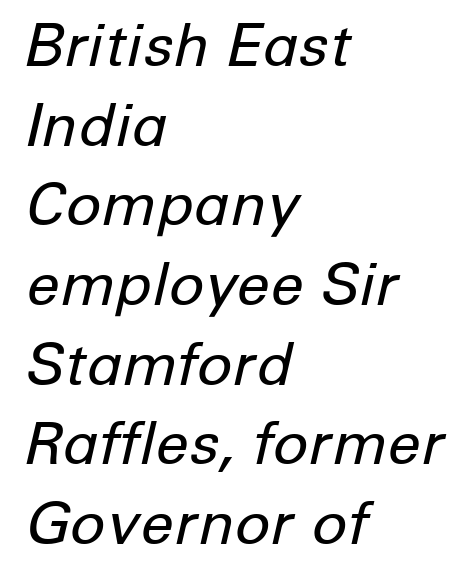
Q: Is the text bold? A: No.
Q: Is the text italic (slanted)? A: Yes, it leans right by about 12 degrees.
Q: Is the text underlined? A: No.
Q: How is the paragraph aligned? A: Left-aligned.
Q: Is the spacing between letters normal or unusually wide? A: Normal.
Q: Is the spacing between lines tight, normal or loose? A: Normal.
Q: Width (condensed, normal, or wide)? A: Normal.
Q: Stroke contrast? A: Low.
Q: x-height? A: Medium.
Q: Monospaced? A: No.
